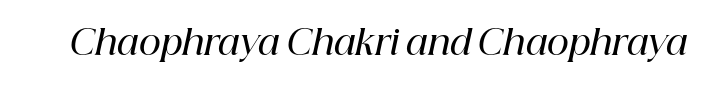
Every character sits at an angle, as italics do. What weight is shown? A semibold, between regular and bold. Words appear dense and cohesive because spacing is normal. The letters carry serifs — small finishing strokes at the ends of their stems. The passage shown is typed in a proportional face where columns would drift.
